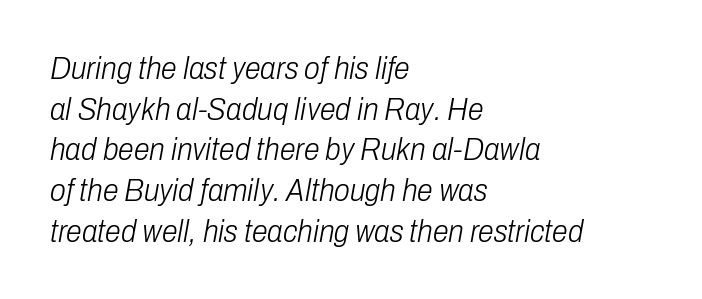
{"italic": "yes", "lean": "right", "slant_degrees": 10, "bold": "no", "weight": "light", "width": "condensed", "stroke_contrast": "low", "x_height": "medium", "monospaced": "no", "underline": "no", "align": "left", "line_spacing": "normal", "line_spacing_ratio": 1.27, "letter_spacing": "normal", "letter_spacing_em": 0.0, "glyph_px": 32}
